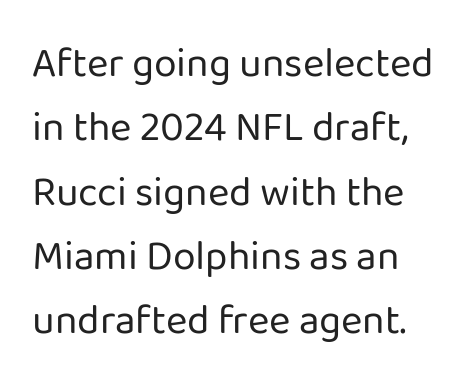
The image shows 41 px regular-weight sans-serif type, upright; set normal line spacing (1.57x), normal letter spacing, not underlined; low stroke contrast and a medium x-height.
